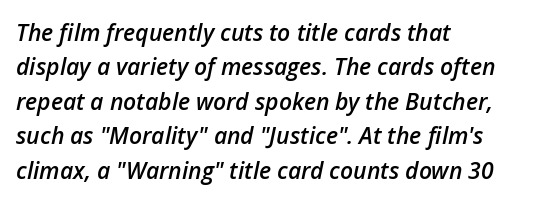
Glyph-to-glyph distance matches everyday printed text. The typography opts for an oblique posture over an upright one. Rule under the text: the space is simply empty. Evenly set lines give the paragraph a standard silhouette. Short and long lines alike share a common starting point at left.
